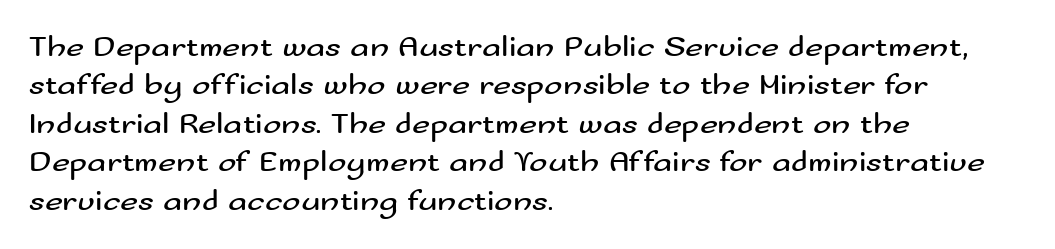
{"serif": "no", "italic": "no", "bold": "no", "weight": "regular", "width": "wide", "stroke_contrast": "medium", "x_height": "small", "monospaced": "no", "underline": "no", "align": "left", "line_spacing_ratio": 1.24, "letter_spacing": "normal", "letter_spacing_em": 0.0, "glyph_px": 31}
